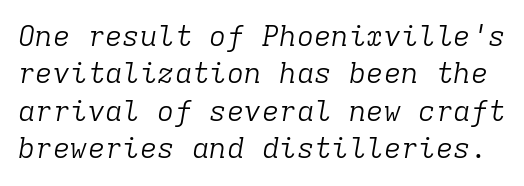
Q: Is the text bold? A: No.
Q: Is the text italic (slanted)? A: Yes, it leans right by about 9 degrees.
Q: Is the typeface a serif or a sans-serif typeface? A: Serif.
Q: Is the text underlined? A: No.
Q: Is the spacing between letters normal or unusually wide? A: Normal.
Q: Is the spacing between lines tight, normal or loose? A: Normal.
Q: Width (condensed, normal, or wide)? A: Normal.
Q: Stroke contrast? A: Low.
Q: x-height? A: Medium.
Q: Monospaced? A: Yes.
